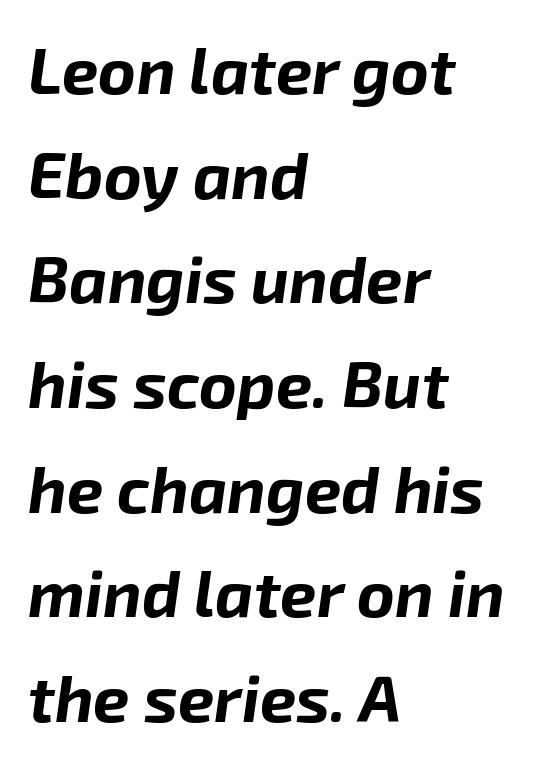
How would I describe the line gaps? Plain and ordinary. It's the slanting kind of type. Is the block centered? No — it sits flush against the left margin. The space directly below the letters is spotless.
